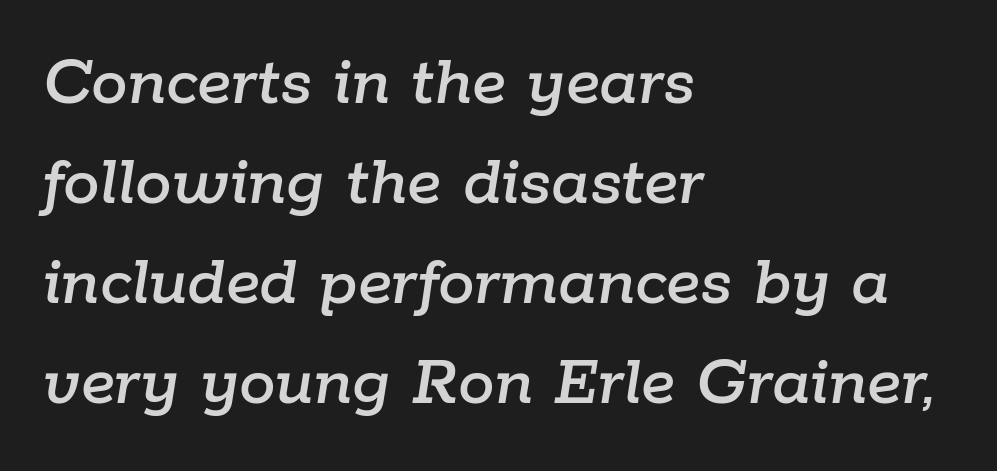
The image shows 73 px text type, italic (leaning right); set left-aligned, normal line spacing (1.37x), normal letter spacing, not underlined; low stroke contrast and a medium x-height.
